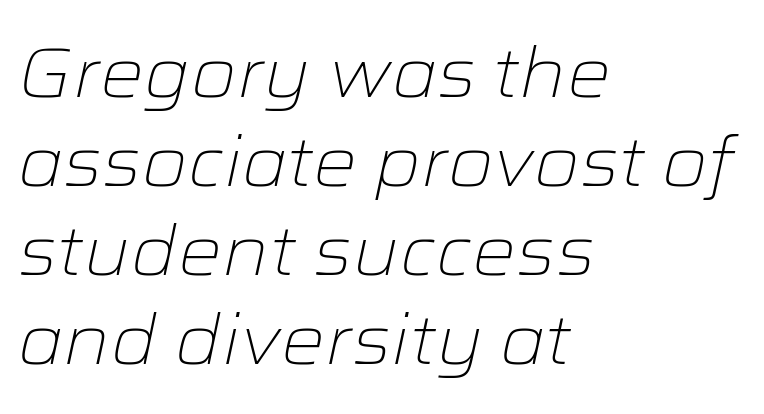
{"italic": "yes", "lean": "right", "slant_degrees": 12, "bold": "no", "weight": "light", "width": "wide", "stroke_contrast": "low", "x_height": "medium", "monospaced": "no", "underline": "no", "align": "left", "line_spacing": "normal", "line_spacing_ratio": 1.29, "letter_spacing": "normal", "letter_spacing_em": 0.0, "glyph_px": 69}
